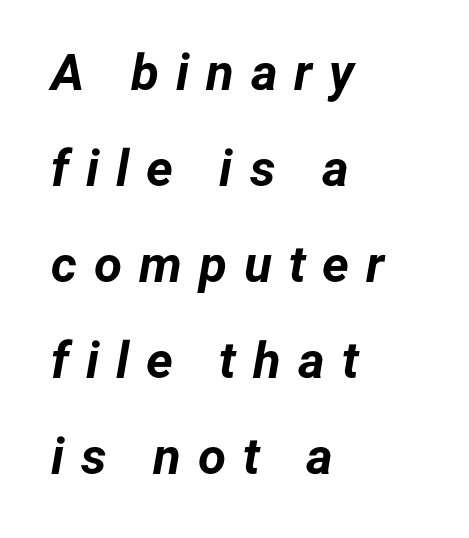
Q: Is the text bold? A: Yes.
Q: Is the text italic (slanted)? A: Yes, it leans right by about 12 degrees.
Q: Is the text underlined? A: No.
Q: How is the paragraph aligned? A: Left-aligned.
Q: Is the spacing between letters normal or unusually wide? A: Unusually wide.
Q: Width (condensed, normal, or wide)? A: Normal.
Q: Stroke contrast? A: Low.
Q: x-height? A: Medium.
Q: Monospaced? A: No.
